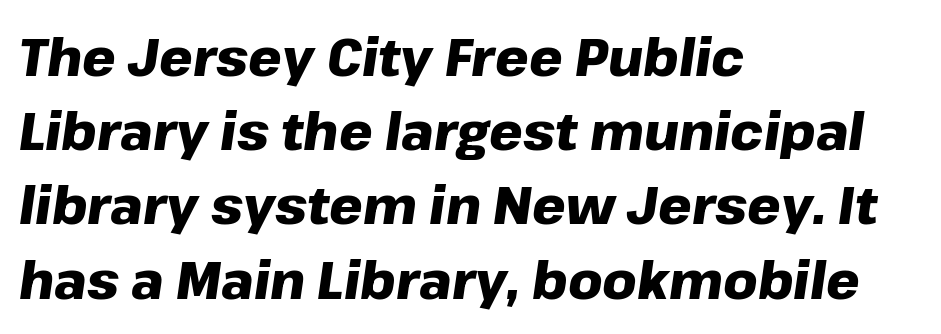
The axis of the letterforms is tilted away from vertical. Line starts are locked; line ends wander. Inter-character spacing is left at the font's built-in metrics. Is the type bold? Yes — the strokes are clearly thick and heavy. Students, observe: this is what conventionally led text looks like.
